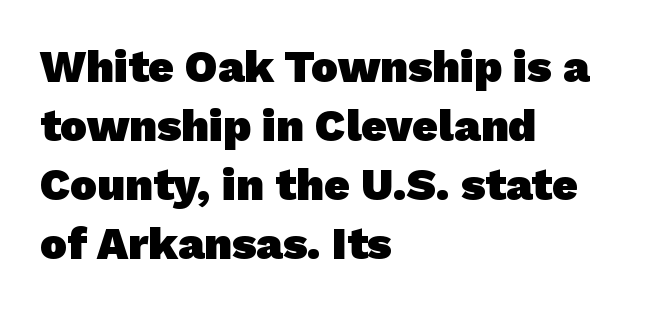
{"serif": "no", "bold": "yes", "weight": "heavy", "width": "normal", "stroke_contrast": "low", "x_height": "medium", "monospaced": "no", "underline": "no", "align": "left", "line_spacing": "normal", "line_spacing_ratio": 1.31, "letter_spacing": "normal", "letter_spacing_em": 0.0, "glyph_px": 45}
